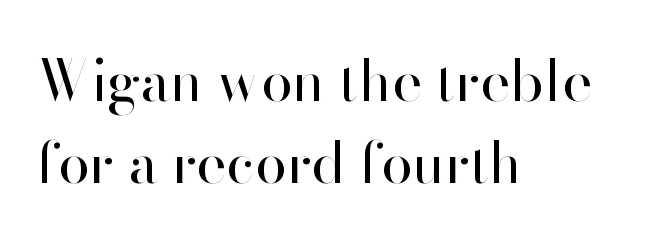
{"serif": "no", "italic": "no", "bold": "no", "weight": "regular", "width": "normal", "stroke_contrast": "high", "x_height": "small", "monospaced": "no", "underline": "no", "align": "left", "line_spacing": "normal", "line_spacing_ratio": 1.44, "letter_spacing": "normal", "letter_spacing_em": 0.0, "glyph_px": 57}
